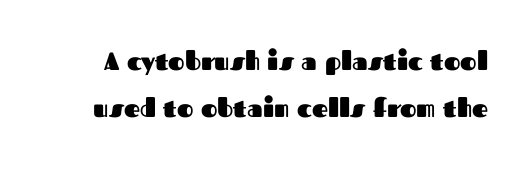
Q: Is the text bold? A: Yes.
Q: Is the text italic (slanted)? A: No, it is upright.
Q: Is the text underlined? A: No.
Q: Is the spacing between letters normal or unusually wide? A: Normal.
